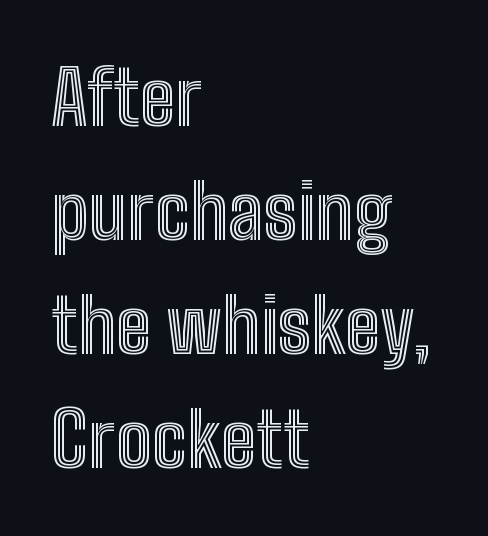
Q: Is the text italic (slanted)? A: No, it is upright.
Q: Is the text underlined? A: No.
Q: How is the paragraph aligned? A: Left-aligned.
Q: Is the spacing between letters normal or unusually wide? A: Normal.
Q: Is the spacing between lines tight, normal or loose? A: Normal.
Q: Width (condensed, normal, or wide)? A: Condensed.
Q: x-height? A: Medium.
Q: Monospaced? A: No.
